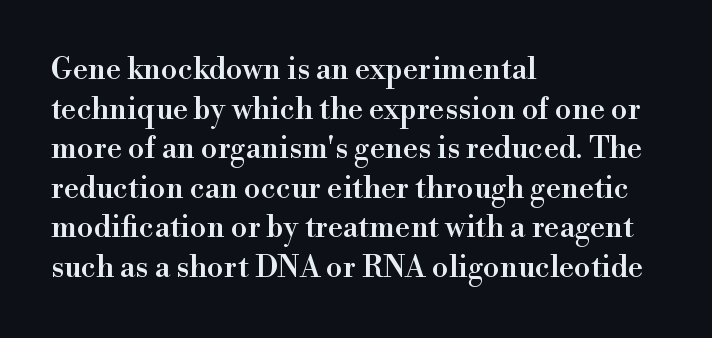
The specimen reads as upright at a glance. You can tell from the footed stems that serif type was used. A typesetter would call this proportional, since set widths differ per character. Leftover space on each line is placed entirely after the last word.
